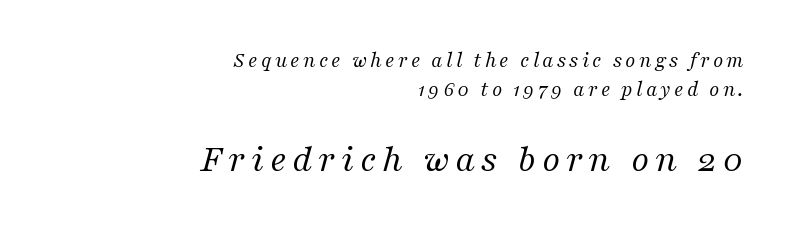
Q: Is the text bold? A: No.
Q: Is the text italic (slanted)? A: Yes, it leans right by about 16 degrees.
Q: Is the typeface a serif or a sans-serif typeface? A: Serif.
Q: Is the text underlined? A: No.
Q: How is the paragraph aligned? A: Right-aligned.
Q: Is the spacing between lines tight, normal or loose? A: Normal.
Q: Which block of text is set in a larger size, the first (top) or the second (bottom)? A: The second (bottom) one.
Q: Width (condensed, normal, or wide)? A: Normal.
Q: Stroke contrast? A: Medium.
Q: x-height? A: Medium.
Q: Monospaced? A: No.
